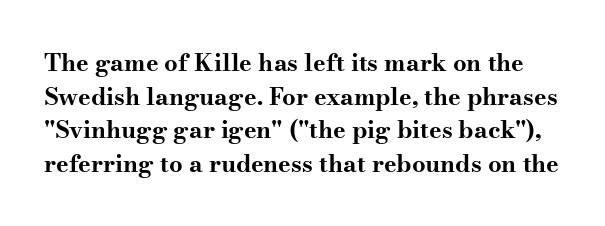
The image shows 24 px bold type, upright; set normal line spacing (1.4x), normal letter spacing, not underlined.
